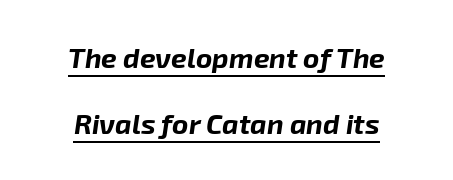
Emphasis-style slanted type is in use. Notice the wide empty band between every row — that's loose leading. Is the block centered? Yes — each line is placed symmetrically about the middle. As a designer I'd log this as weight 700, bold.
